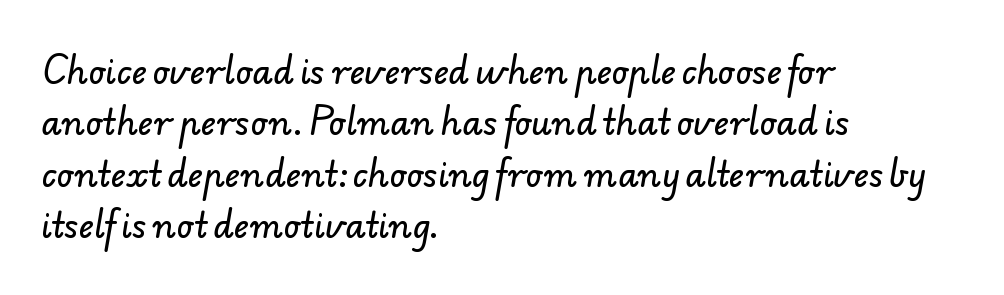
The image shows 33 px sans-serif type; set left-aligned, normal line spacing (1.56x), normal letter spacing, not underlined; low stroke contrast and a small x-height.
